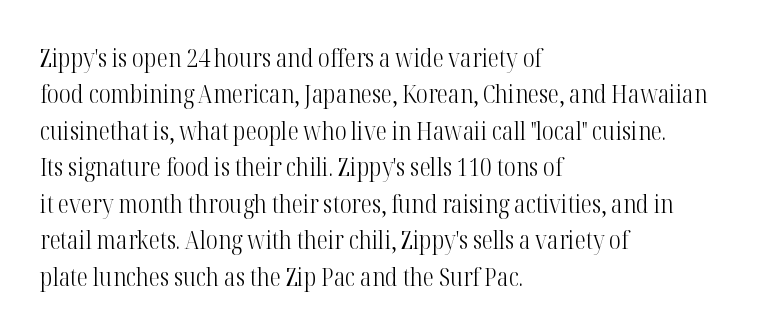
In terms of posture, this sample is upright. The passage shown has conventional tracking throughout. The zone under the glyphs is completely vacant. The lines are quadded left. These glyphs show unthickened strokes, regular width or finer. Rows of type keep a routine distance in the vertical direction.
